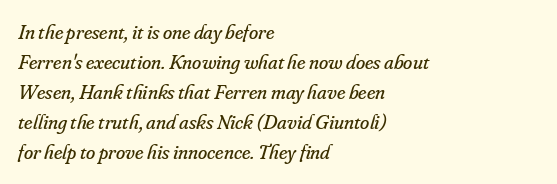
The image shows 21 px text type, italic (leaning right); set left-aligned, normal line spacing (1.43x), normal letter spacing, not underlined.
